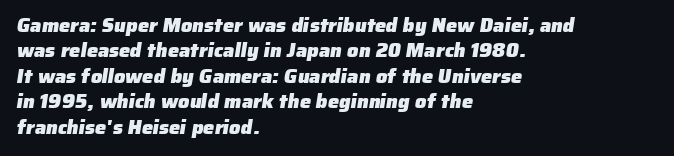
The image shows 20 px bold type; set left-aligned, normal line spacing (1.27x), normal letter spacing, not underlined.
